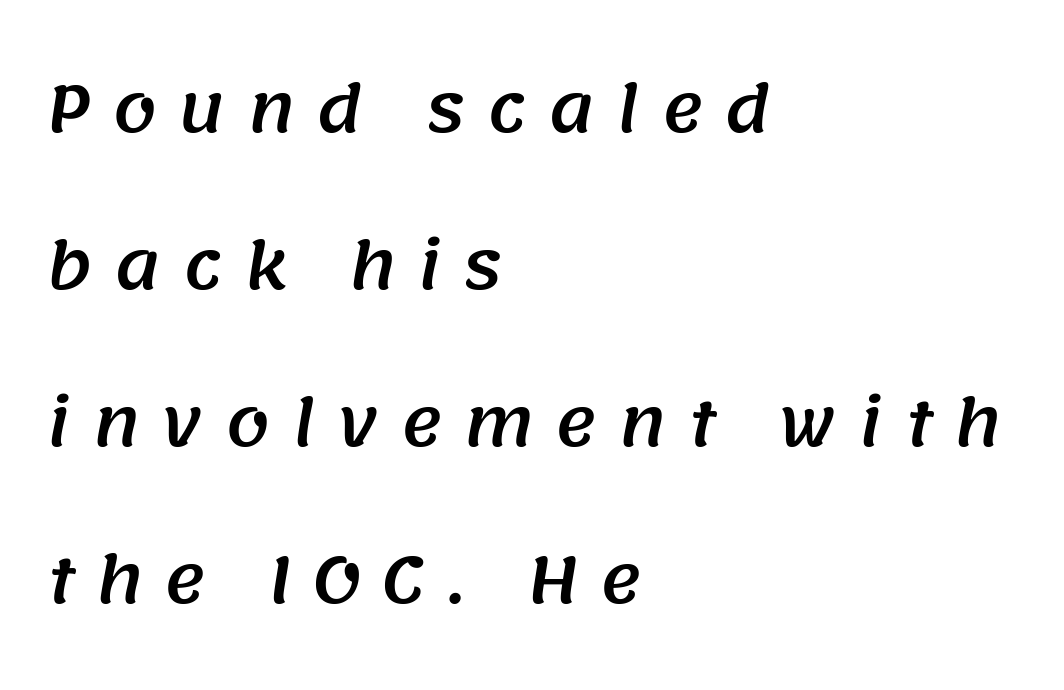
Underline: absent. These lines are set flush left with a ragged right edge. Tracking here is generous; glyphs stand well apart from one another. The rendering shows plain stroke endings on the letterforms — a sans-serif design.
